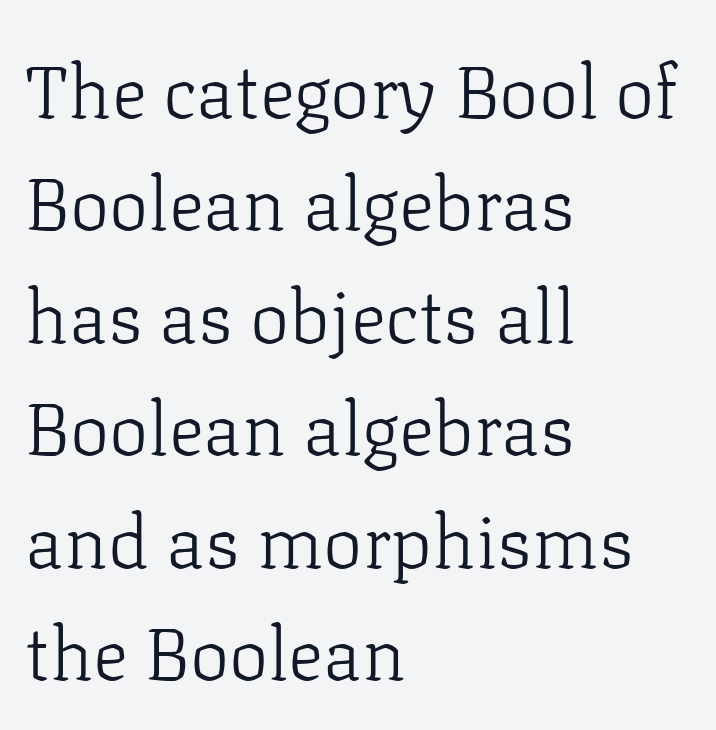
This rendering leaves character spacing at its baseline value. In CSS terms this would be text-align: left. This reads as an unemphasized weight, regular at the heaviest. In terms of letterform style, serifs are clearly present. Here the designer chose a conventional face with non-uniform glyph widths.
